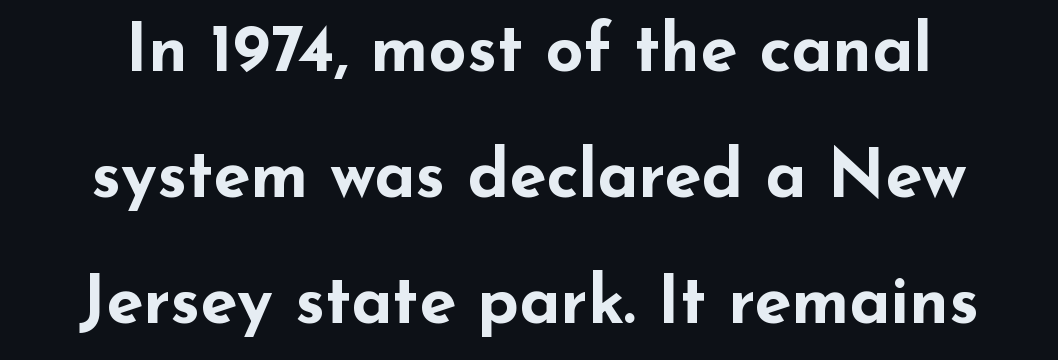
{"serif": "no", "italic": "no", "bold": "yes", "weight": "bold", "width": "wide", "stroke_contrast": "low", "x_height": "small", "monospaced": "no", "underline": "no", "line_spacing_ratio": 1.88, "letter_spacing": "normal", "letter_spacing_em": 0.0, "glyph_px": 67}
